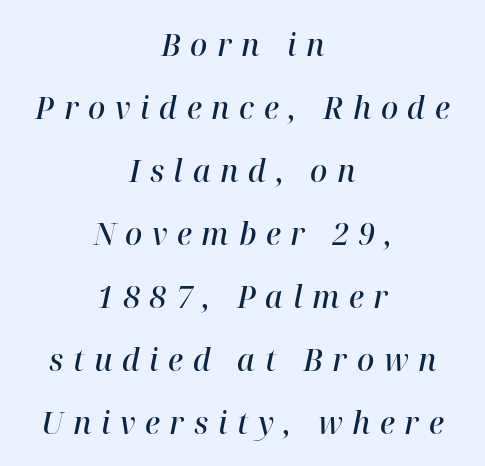
{"serif": "yes", "italic": "yes", "lean": "right", "slant_degrees": 12, "bold": "semi", "weight": "semibold", "width": "normal", "stroke_contrast": "high", "x_height": "medium", "monospaced": "no", "underline": "no", "align": "center", "line_spacing": "loose", "line_spacing_ratio": 2.1, "letter_spacing": "wide", "letter_spacing_em": 0.32, "glyph_px": 30}
